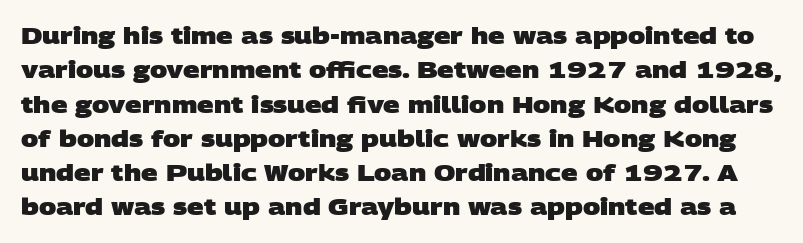
Glance below the letters and you will spot only blank space. A dark, heavy texture on the line: the type is bold. Nobody touched the tracking dial on this one. Leading: standard.
